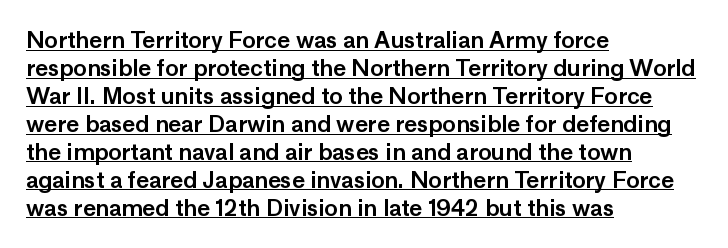
Q: Is the text italic (slanted)? A: No, it is upright.
Q: Is the text underlined? A: Yes.
Q: How is the paragraph aligned? A: Left-aligned.
Q: Is the spacing between letters normal or unusually wide? A: Normal.
Q: Is the spacing between lines tight, normal or loose? A: Normal.
